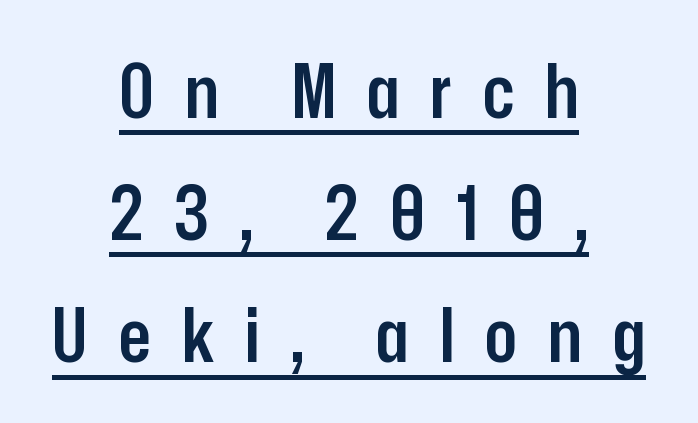
{"serif": "no", "italic": "no", "bold": "semi", "weight": "semibold", "width": "condensed", "stroke_contrast": "low", "x_height": "medium", "monospaced": "no", "underline": "yes", "align": "center", "line_spacing": "normal", "line_spacing_ratio": 1.63, "letter_spacing": "wide", "letter_spacing_em": 0.41, "glyph_px": 75}
